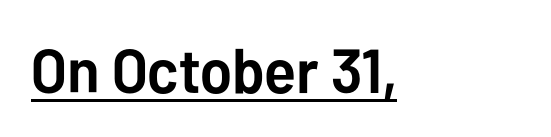
The image shows 62 px semibold sans-serif type, upright; set left-aligned, normal letter spacing, underlined; low stroke contrast and a medium x-height.
